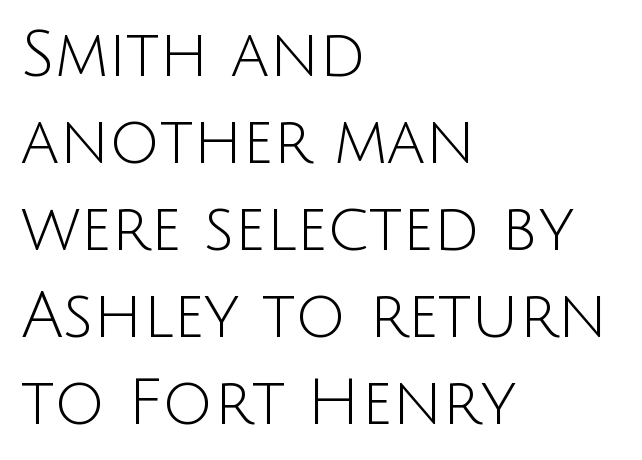
{"serif": "no", "italic": "no", "bold": "no", "weight": "light", "width": "normal", "stroke_contrast": "low", "x_height": "large", "monospaced": "no", "underline": "no", "align": "left", "line_spacing": "normal", "line_spacing_ratio": 1.38, "letter_spacing": "normal", "letter_spacing_em": 0.0, "glyph_px": 63}
